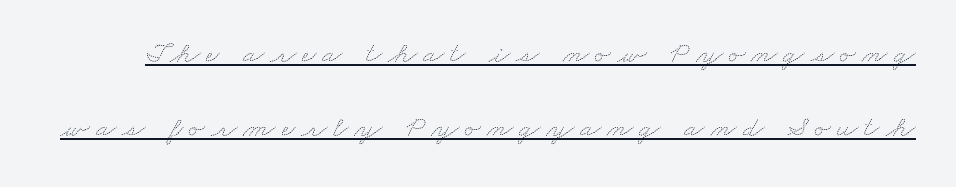
Q: Is the text bold? A: No.
Q: Is the text underlined? A: Yes.
Q: Is the spacing between letters normal or unusually wide? A: Unusually wide.
Q: Is the spacing between lines tight, normal or loose? A: Loose.
Q: Width (condensed, normal, or wide)? A: Wide.
Q: Stroke contrast? A: Medium.
Q: x-height? A: Small.
Q: Monospaced? A: No.
